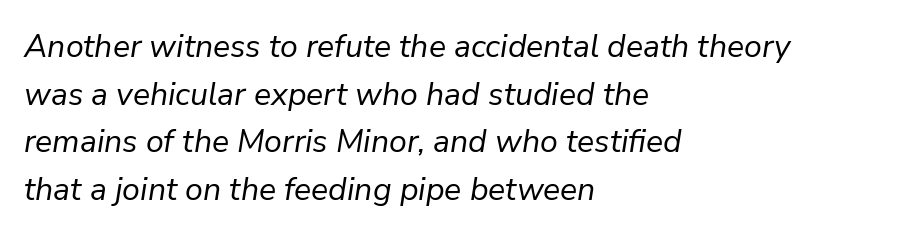
A typesetter would call this leading conventional body-copy spacing. The face used here is rendered with its standard letterfit. This sample uses an oblique cut, with every glyph tilted off the vertical. The specimen omits any rule beneath the text block's lines. The paragraph has a hard left edge and a soft right edge.
